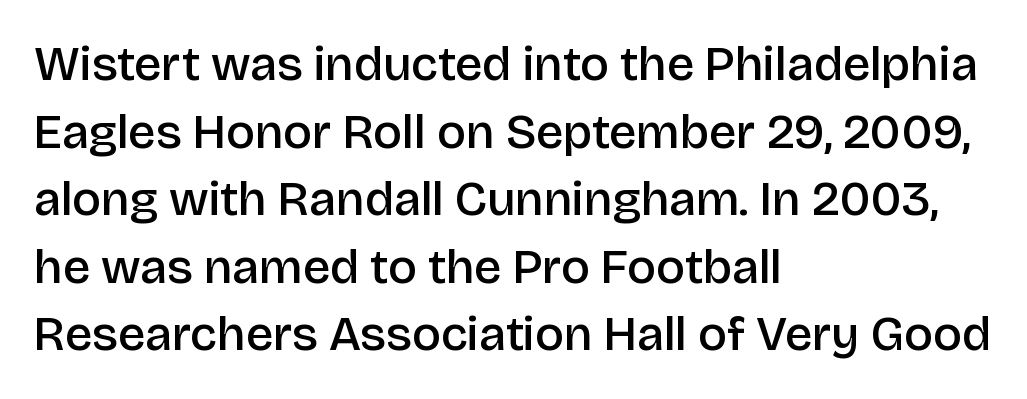
{"serif": "no", "italic": "no", "bold": "semi", "weight": "semibold", "width": "normal", "stroke_contrast": "low", "x_height": "large", "monospaced": "no", "underline": "no", "align": "left", "line_spacing": "normal", "line_spacing_ratio": 1.38, "letter_spacing": "normal", "letter_spacing_em": 0.0, "glyph_px": 49}
